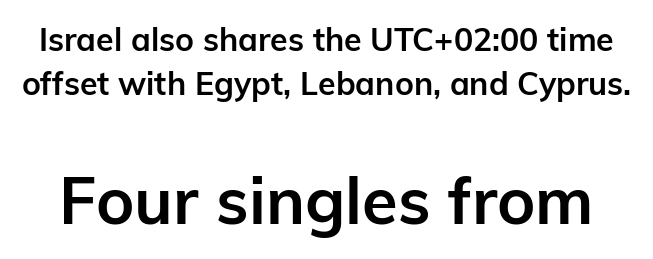
Set as a true bold cut, around the 700 mark. Visually, the bottom section dominates because its glyphs are scaled up. Letterform terminals end flat and unadorned throughout the passage. Varying glyph widths throughout — classic text-font behaviour. Posture: straight, roman, zero tilt.
